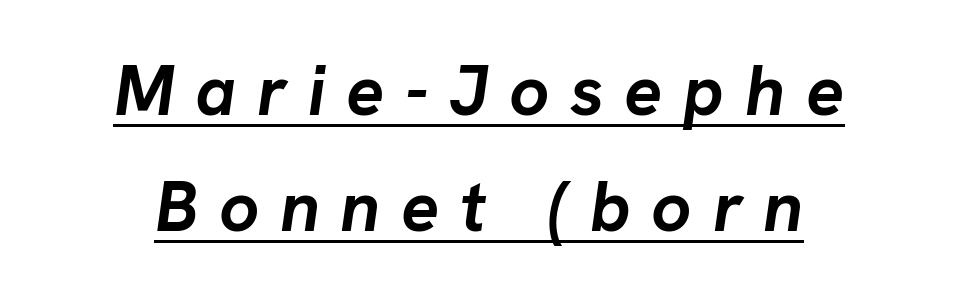
Q: Is the text bold? A: Yes.
Q: Is the text italic (slanted)? A: Yes, it leans right by about 8 degrees.
Q: Is the text underlined? A: Yes.
Q: How is the paragraph aligned? A: Centered.
Q: Is the spacing between letters normal or unusually wide? A: Unusually wide.
Q: Is the spacing between lines tight, normal or loose? A: Normal.
Q: Width (condensed, normal, or wide)? A: Normal.
Q: Stroke contrast? A: Low.
Q: x-height? A: Medium.
Q: Monospaced? A: No.
